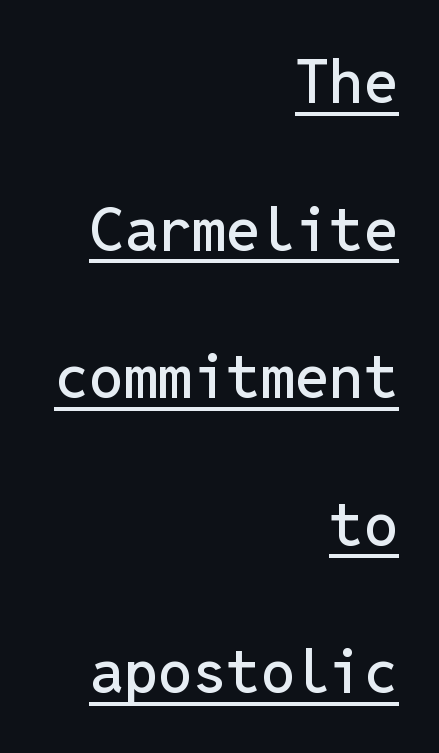
Q: Is the text italic (slanted)? A: No, it is upright.
Q: Is the typeface a serif or a sans-serif typeface? A: Sans-serif.
Q: Is the text underlined? A: Yes.
Q: How is the paragraph aligned? A: Right-aligned.
Q: Is the spacing between letters normal or unusually wide? A: Normal.
Q: Is the spacing between lines tight, normal or loose? A: Loose.
Q: Width (condensed, normal, or wide)? A: Normal.
Q: Stroke contrast? A: Low.
Q: x-height? A: Medium.
Q: Monospaced? A: Yes.
